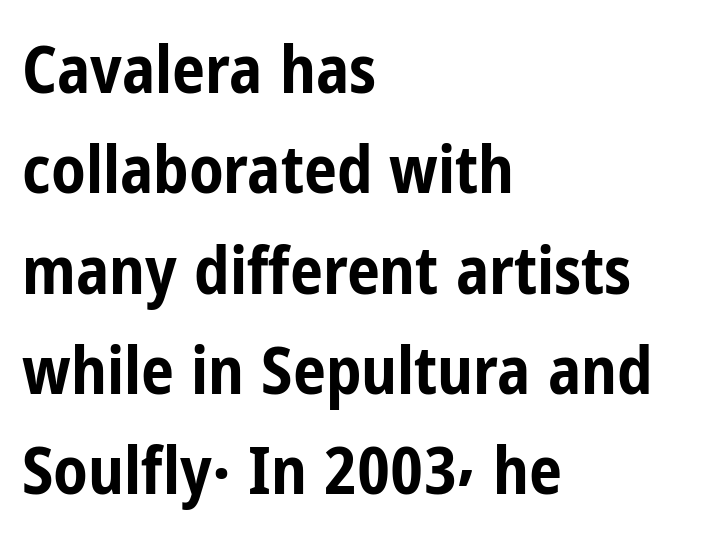
Honestly, the row spacing looks completely unremarkable. Is this a fixed-width face? No — the glyphs have proportional, varying widths. A roman cut, with each character standing at attention. A bare baseline throughout the passage.
